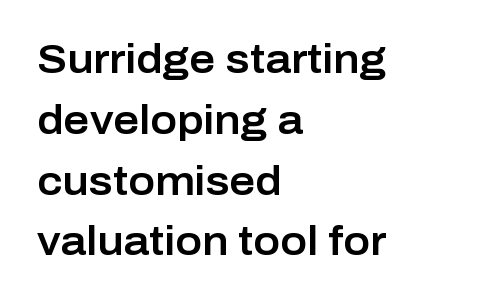
Q: Is the text italic (slanted)? A: No, it is upright.
Q: Is the typeface a serif or a sans-serif typeface? A: Sans-serif.
Q: Is the text underlined? A: No.
Q: How is the paragraph aligned? A: Left-aligned.
Q: Is the spacing between letters normal or unusually wide? A: Normal.
Q: Is the spacing between lines tight, normal or loose? A: Normal.
Q: Width (condensed, normal, or wide)? A: Normal.
Q: Stroke contrast? A: Low.
Q: x-height? A: Medium.
Q: Monospaced? A: No.
